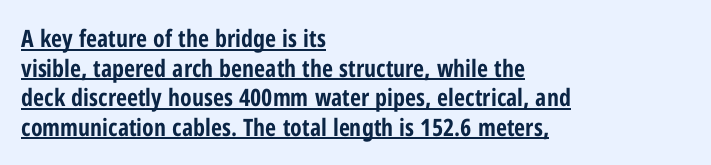
The image shows 24 px bold type, upright; set left-aligned, line spacing 1.23x, normal letter spacing, underlined.
